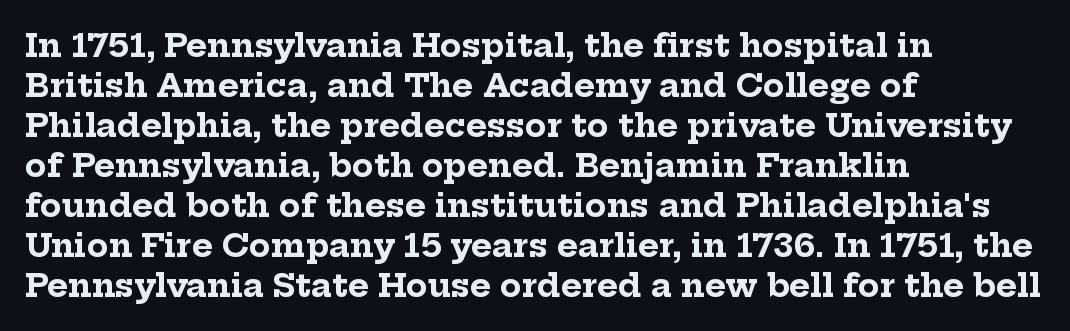
{"serif": "yes", "italic": "no", "bold": "yes", "weight": "bold", "width": "normal", "stroke_contrast": "low", "x_height": "medium", "monospaced": "no", "underline": "no", "align": "left", "line_spacing": "normal", "line_spacing_ratio": 1.25, "letter_spacing": "normal", "letter_spacing_em": 0.0, "glyph_px": 32}
